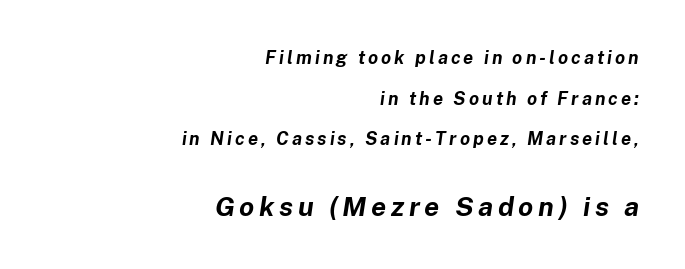
Q: Is the text bold? A: Yes.
Q: Is the text italic (slanted)? A: Yes, it leans right by about 8 degrees.
Q: Is the text underlined? A: No.
Q: How is the paragraph aligned? A: Right-aligned.
Q: Is the spacing between lines tight, normal or loose? A: Loose.
Q: Which block of text is set in a larger size, the first (top) or the second (bottom)? A: The second (bottom) one.
